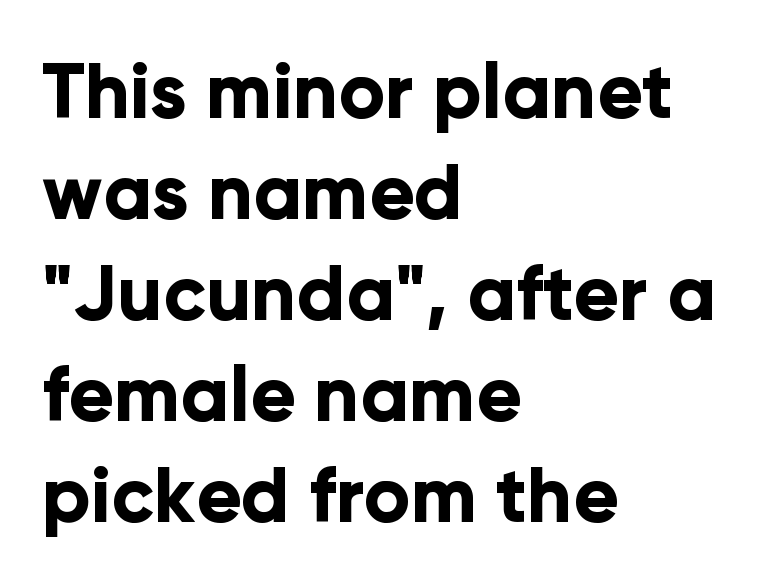
The lettering stays uniformly vertical, giving the passage a roman look. The paragraph has a hard left edge and a soft right edge. The baseline area is clear. In terms of weight, the rendering is a true, heavy bold.
